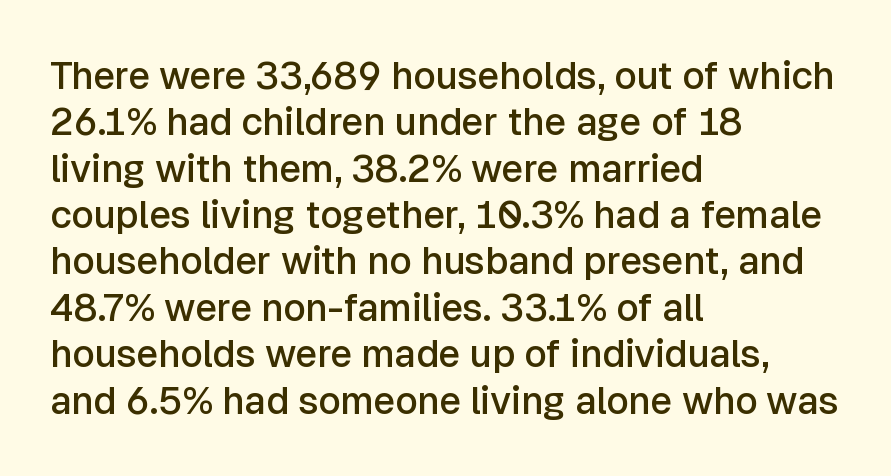
The image shows 38 px semibold sans-serif type, upright; set left-aligned, line spacing 1.22x, normal letter spacing, not underlined; low stroke contrast and a medium x-height.
